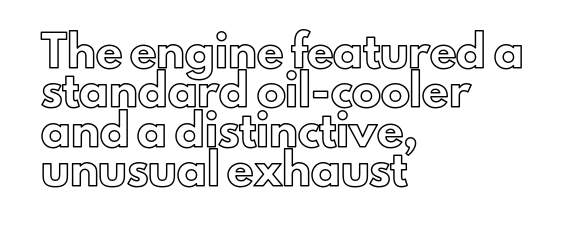
Q: Is the text italic (slanted)? A: No, it is upright.
Q: Is the text underlined? A: No.
Q: How is the paragraph aligned? A: Left-aligned.
Q: Is the spacing between letters normal or unusually wide? A: Normal.
Q: Is the spacing between lines tight, normal or loose? A: Normal.
Q: Width (condensed, normal, or wide)? A: Normal.
Q: x-height? A: Small.
Q: Monospaced? A: No.
